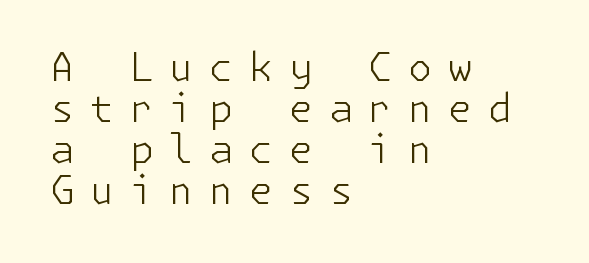
The image shows 39 px light sans-serif type, upright; set left-aligned, tight line spacing (1.05x), unusually wide letter spacing (+0.4 em), not underlined; low stroke contrast and a medium x-height.
